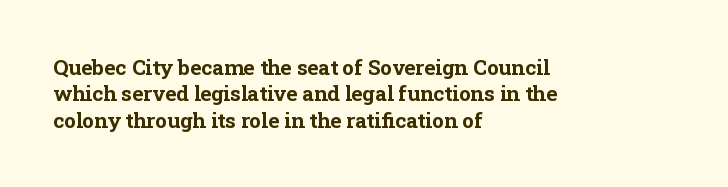
Q: Is the text bold? A: Yes.
Q: Is the text italic (slanted)? A: No, it is upright.
Q: Is the text underlined? A: No.
Q: How is the paragraph aligned? A: Left-aligned.
Q: Is the spacing between letters normal or unusually wide? A: Normal.
Q: Is the spacing between lines tight, normal or loose? A: Normal.
